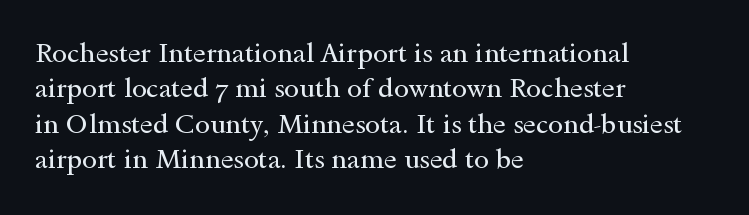
The image shows 27 px text type, upright; set left-aligned, normal line spacing (1.31x), normal letter spacing, not underlined.
